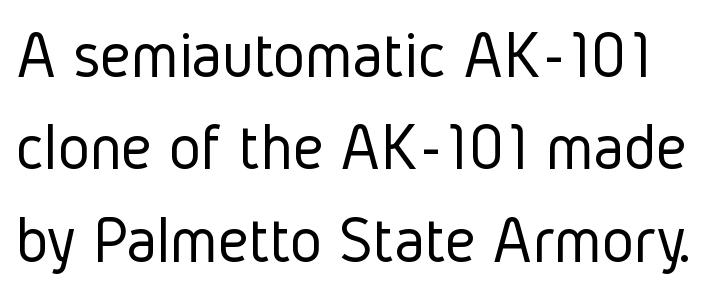
The passage shown stacks its lines at a standard gap. Each letter's strokes conclude bluntly, with no projecting serifs. The gaps between neighbouring characters are ordinary and unremarkable. Is this a fixed-width face? No — the glyphs have proportional, varying widths. No italicization has been applied; the sample stays upright.
